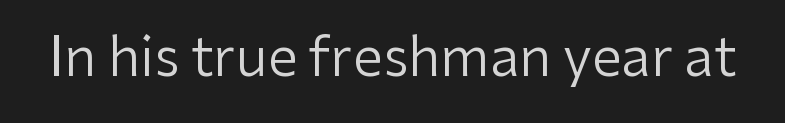
The image shows 54 px regular-weight sans-serif type, upright; set normal letter spacing, not underlined; low stroke contrast and a medium x-height.
